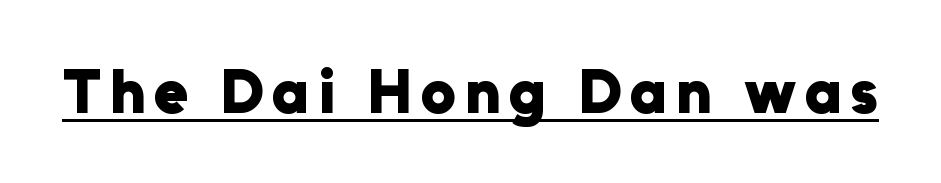
{"serif": "no", "italic": "no", "bold": "yes", "weight": "heavy", "width": "normal", "stroke_contrast": "low", "x_height": "medium", "monospaced": "no", "underline": "yes", "glyph_px": 62}
